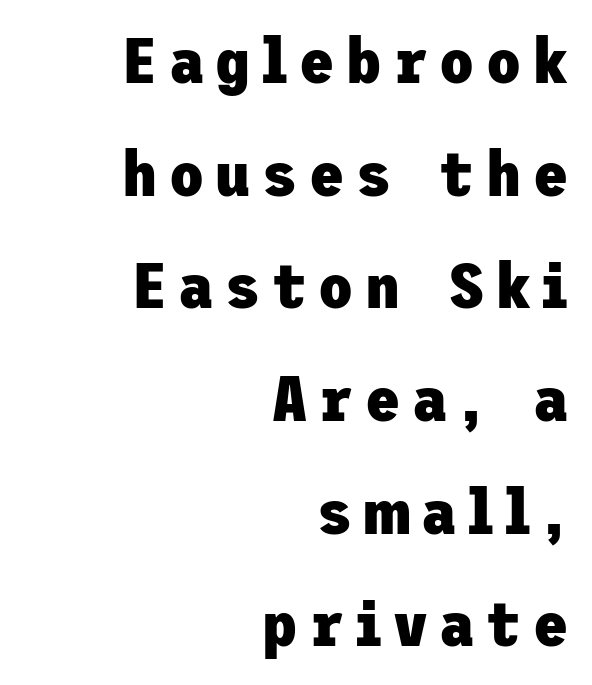
A typesetter would label this face a sans. Just letters on the line, the space beneath them empty. These lines were composed using upright roman letters. Which margin do the lines hug? The right one — the left edge is uneven. In terms of weight, the rendering is a true, heavy bold.
